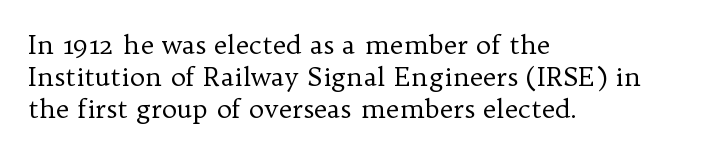
{"italic": "no", "bold": "no", "underline": "no", "align": "left", "line_spacing_ratio": 1.23, "letter_spacing": "normal", "letter_spacing_em": 0.0, "glyph_px": 26}
